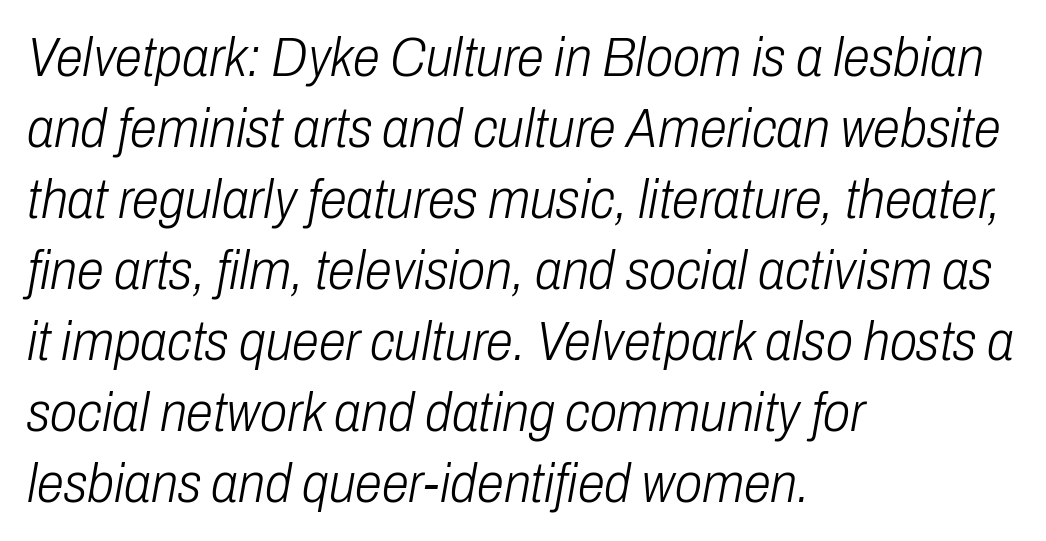
The gaps between neighbouring characters are ordinary and unremarkable. Looks like regular typesetting: each glyph gets only the width it needs. A light-to-regular cut is what we see here. Designer's note — italics engaged. Notice how descenders clear the ascenders below comfortably — that's standard leading. Reading down the block, your eye returns to a fixed left position each line.
